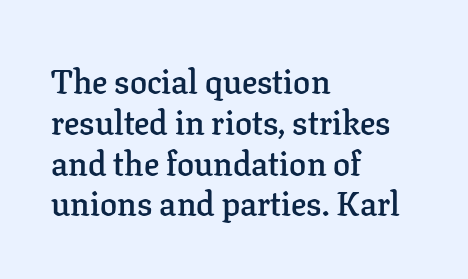
Moderately thickened strokes mark this as semibold type. Does the copy run flush right? No — it runs flush left. This is the regular roman posture of the typeface. Old-style or modern, the face here clearly has serifs. Each row of text sits above clean, open space.
